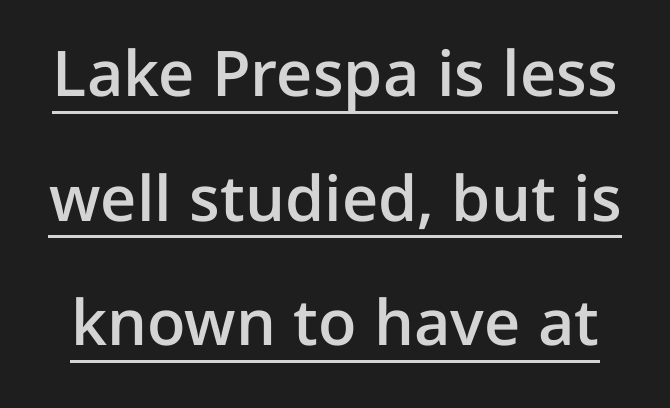
The image shows 63 px semibold sans-serif type, upright; set loose line spacing (1.98x), normal letter spacing, underlined; low stroke contrast and a medium x-height.
